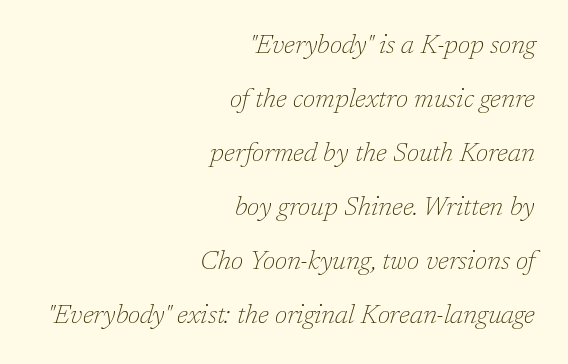
Nobody touched the tracking dial on this one. This sample trades compactness for vertical openness between lines. The words here are not underlined. Every row of glyphs terminates at an identical x-position on the right. Each stroke keeps to a modest, everyday thickness or less.
